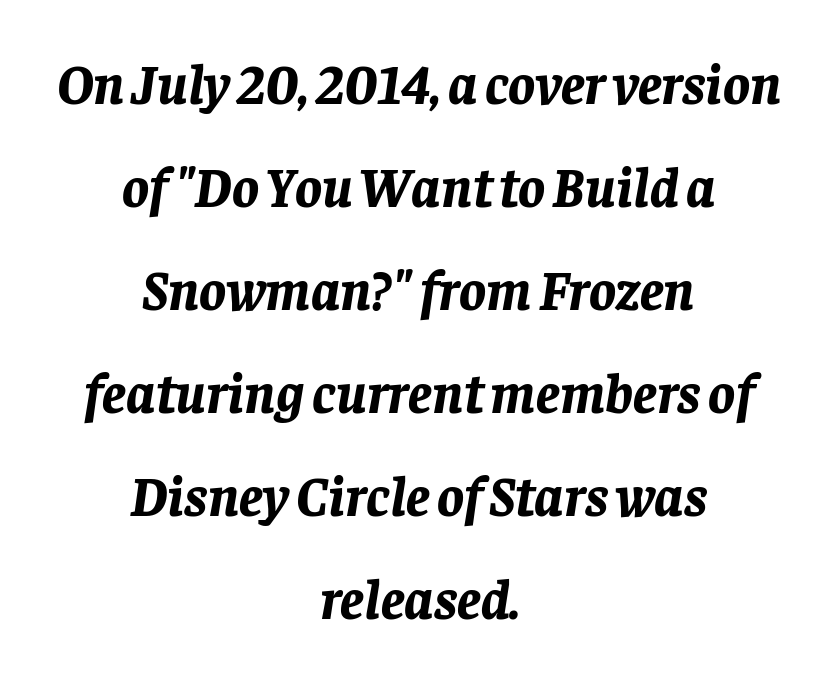
The image shows 56 px bold type, italic (leaning right); set centered, line spacing 1.84x, normal letter spacing, not underlined; low stroke contrast and a large x-height.
